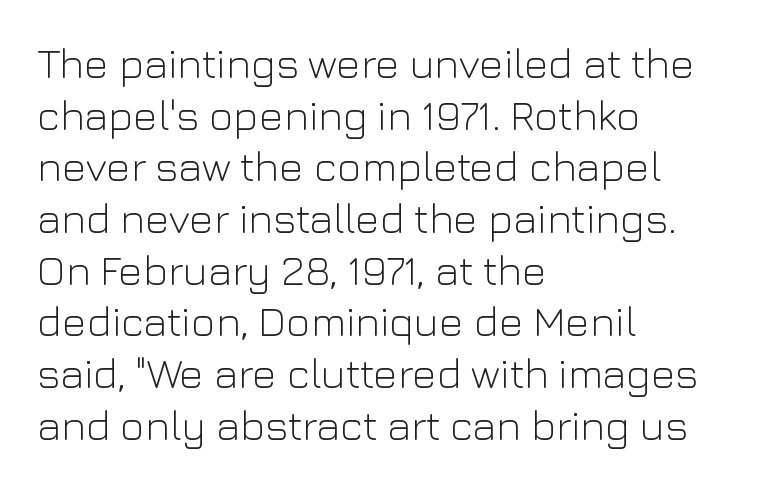
Q: Is the text bold? A: No.
Q: Is the text italic (slanted)? A: No, it is upright.
Q: Is the typeface a serif or a sans-serif typeface? A: Sans-serif.
Q: Is the text underlined? A: No.
Q: How is the paragraph aligned? A: Left-aligned.
Q: Is the spacing between letters normal or unusually wide? A: Normal.
Q: Width (condensed, normal, or wide)? A: Normal.
Q: Stroke contrast? A: Low.
Q: x-height? A: Medium.
Q: Monospaced? A: No.
